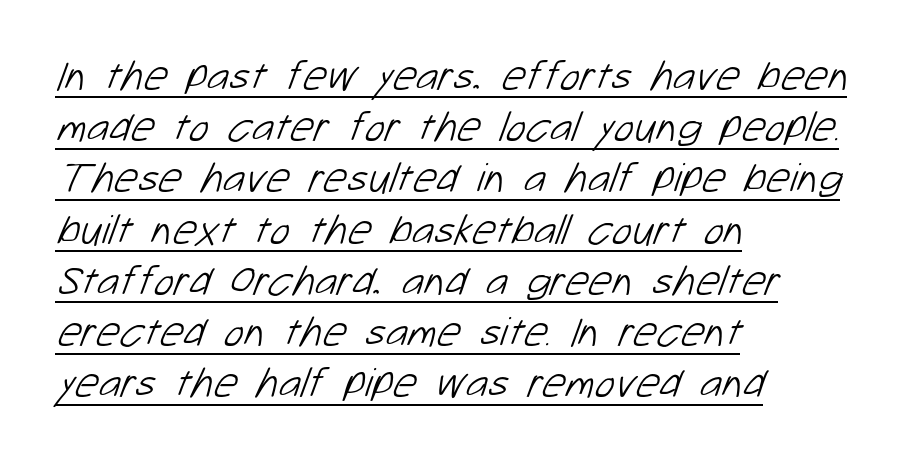
The glyphs in this specimen are sans serif. Stems here are at most as thick as an everyday book face. Underlining? Definitely there. Horizontally, the lines are justified to the leading edge only. Nothing unusual about the tracking: characters are spaced as the font intends. The passage shown is typed in a proportional face where columns would drift.
